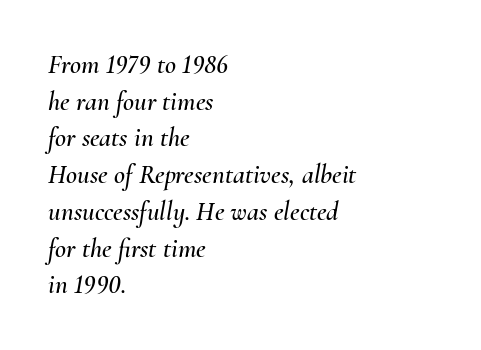
{"italic": "yes", "lean": "right", "slant_degrees": 10, "underline": "no", "align": "left", "line_spacing": "normal", "line_spacing_ratio": 1.36, "letter_spacing": "normal", "letter_spacing_em": 0.0, "glyph_px": 27}
